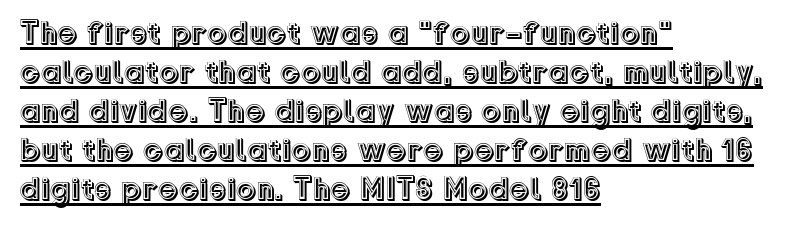
Q: Is the text italic (slanted)? A: No, it is upright.
Q: Is the text underlined? A: Yes.
Q: How is the paragraph aligned? A: Left-aligned.
Q: Is the spacing between letters normal or unusually wide? A: Normal.
Q: Width (condensed, normal, or wide)? A: Normal.
Q: x-height? A: Medium.
Q: Monospaced? A: No.
